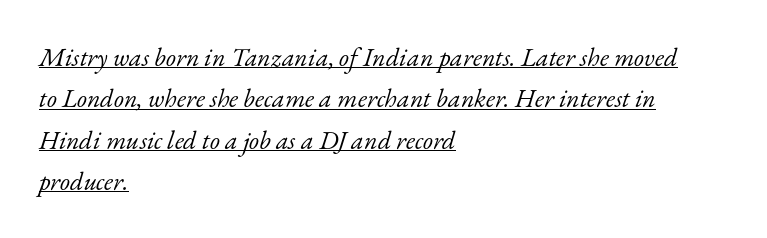
{"italic": "yes", "lean": "right", "slant_degrees": 17, "bold": "no", "underline": "yes", "align": "left", "line_spacing": "normal", "line_spacing_ratio": 1.59, "letter_spacing": "normal", "letter_spacing_em": 0.0, "glyph_px": 26}
